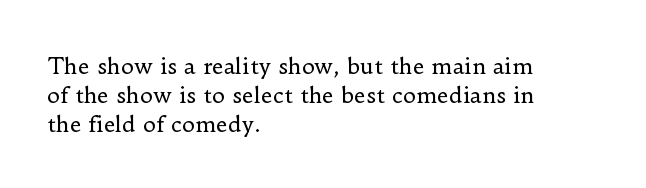
Tall strokes in this sample are plumb rather than angled. The passage shown has conventional tracking throughout. Every row of glyphs begins at an identical x-position on the left. A normal amount of white space separates one row of letters from the next. Type without underlining.
